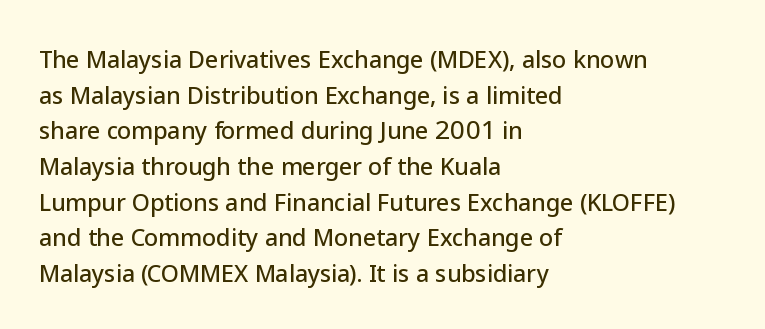
The image shows 23 px text type, upright; set left-aligned, normal line spacing (1.55x), normal letter spacing, not underlined.
